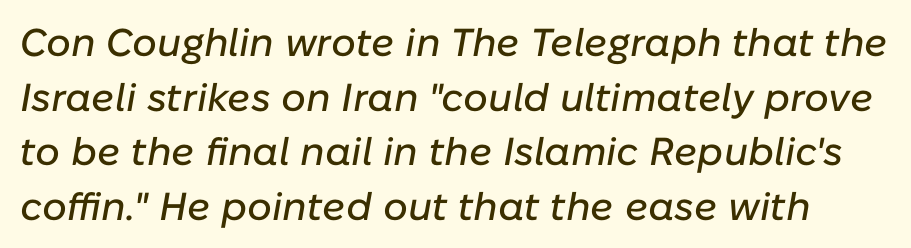
Is this a fixed-width face? No — the glyphs have proportional, varying widths. Quick note: underline off. Each word holds together tightly as a unit, with standard inter-letter gaps. Evenly set lines give the paragraph a standard silhouette. Rendered with sloped, italic letterforms.
